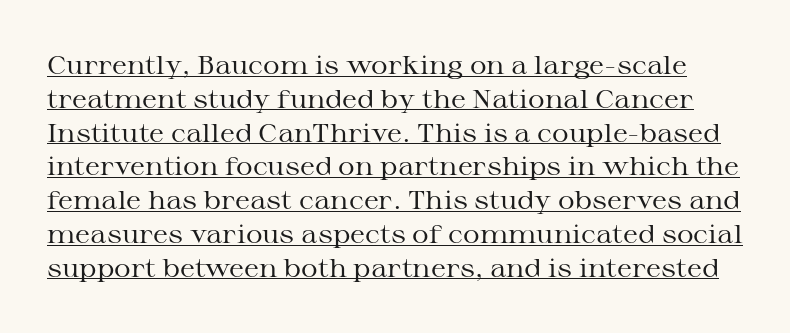
No letter is thick-stroked: the sample isn't bold. The tracking reads as untouched default to a designer's eye. The line-height multiplier appears to be the usual default. Notice how a bar underscores the lettering throughout. In terms of posture, this sample is upright.
